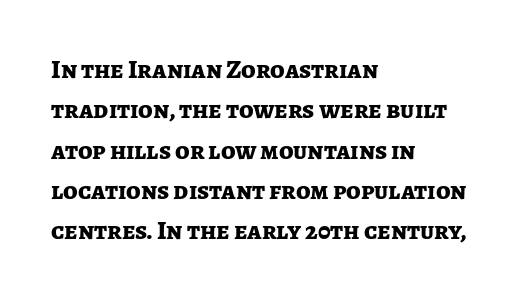
A classic flush-left, rag-right setting is used for this passage. Rows of type keep a routine distance in the vertical direction. Descenders are the only things crossing below the line. The strokes are fattened all the way to bold. Tracking value appears to be zero — textbook default spacing.
